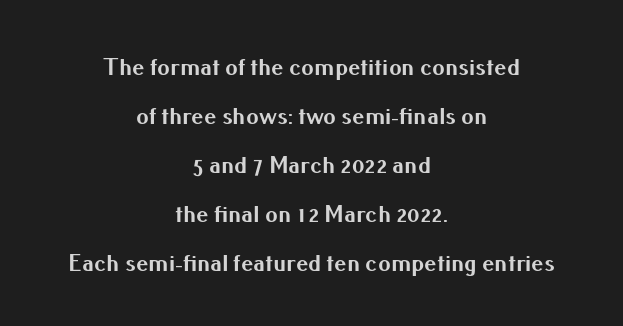
The image shows 25 px bold type, upright; set centered, loose line spacing (1.96x), normal letter spacing, not underlined.
